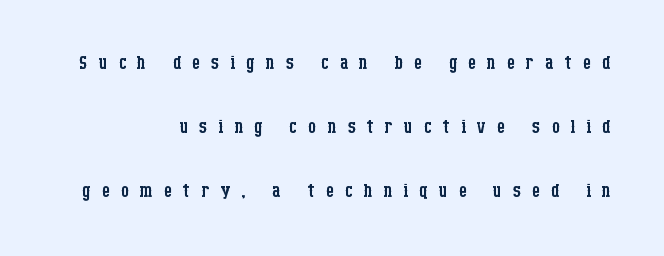
The image shows 26 px text type, upright; set right-aligned, loose line spacing (2.47x), unusually wide letter spacing (+0.42 em), not underlined.
